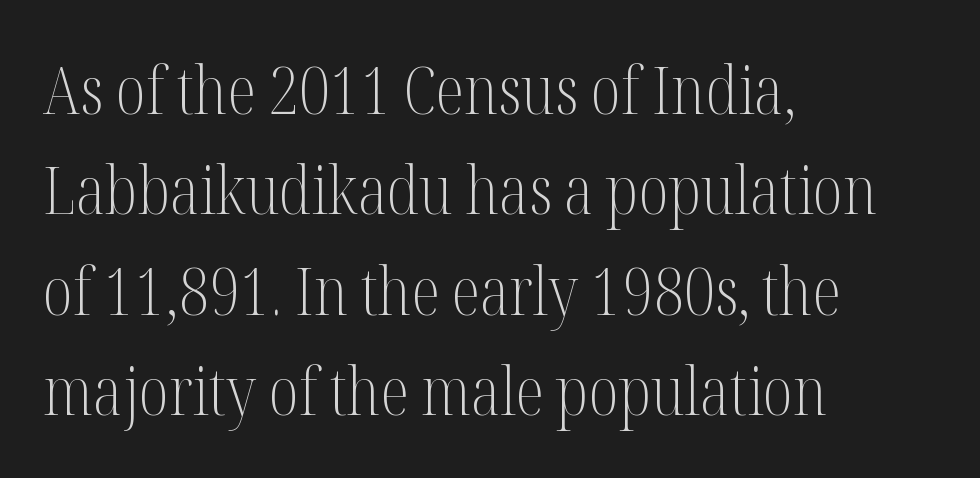
Q: Is the text bold? A: No.
Q: Is the text italic (slanted)? A: No, it is upright.
Q: Is the typeface a serif or a sans-serif typeface? A: Serif.
Q: Is the text underlined? A: No.
Q: How is the paragraph aligned? A: Left-aligned.
Q: Is the spacing between letters normal or unusually wide? A: Normal.
Q: Is the spacing between lines tight, normal or loose? A: Normal.
Q: Width (condensed, normal, or wide)? A: Condensed.
Q: Stroke contrast? A: Medium.
Q: x-height? A: Medium.
Q: Monospaced? A: No.
